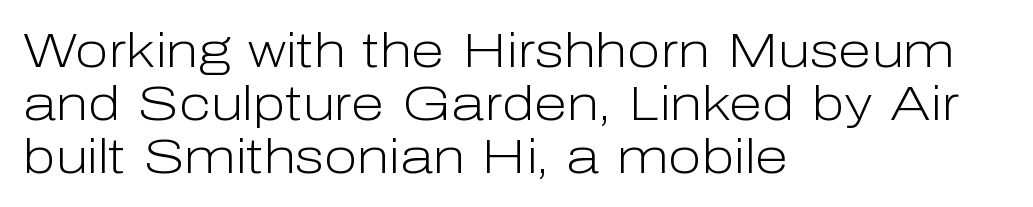
Q: Is the text bold? A: No.
Q: Is the text italic (slanted)? A: No, it is upright.
Q: Is the typeface a serif or a sans-serif typeface? A: Sans-serif.
Q: Is the text underlined? A: No.
Q: How is the paragraph aligned? A: Left-aligned.
Q: Is the spacing between letters normal or unusually wide? A: Normal.
Q: Is the spacing between lines tight, normal or loose? A: Tight.
Q: Width (condensed, normal, or wide)? A: Normal.
Q: Stroke contrast? A: Low.
Q: x-height? A: Medium.
Q: Monospaced? A: No.
